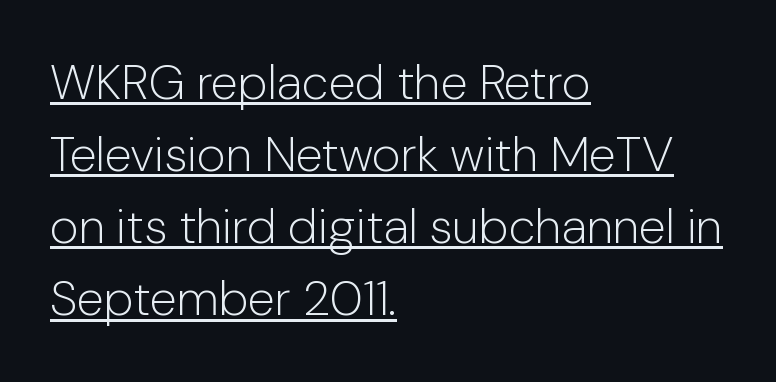
In designer terms, the underline attribute is active on this setting. If you measured baseline to baseline, you'd find a middling distance. No letter is thick-stroked: the sample isn't bold. Each letter keeps its own natural width here, so spacing adapts to shape. In terms of letterform style, serifs are entirely absent. A typesetter would call this zero additional tracking.
